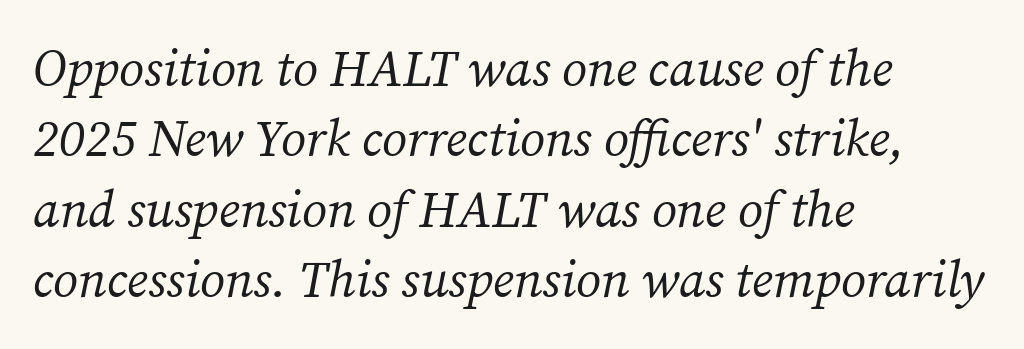
Q: Is the text bold? A: No.
Q: Is the text italic (slanted)? A: Yes, it leans right by about 12 degrees.
Q: Is the typeface a serif or a sans-serif typeface? A: Serif.
Q: Is the text underlined? A: No.
Q: How is the paragraph aligned? A: Left-aligned.
Q: Is the spacing between letters normal or unusually wide? A: Normal.
Q: Is the spacing between lines tight, normal or loose? A: Normal.
Q: Width (condensed, normal, or wide)? A: Normal.
Q: Stroke contrast? A: Medium.
Q: x-height? A: Medium.
Q: Monospaced? A: No.
